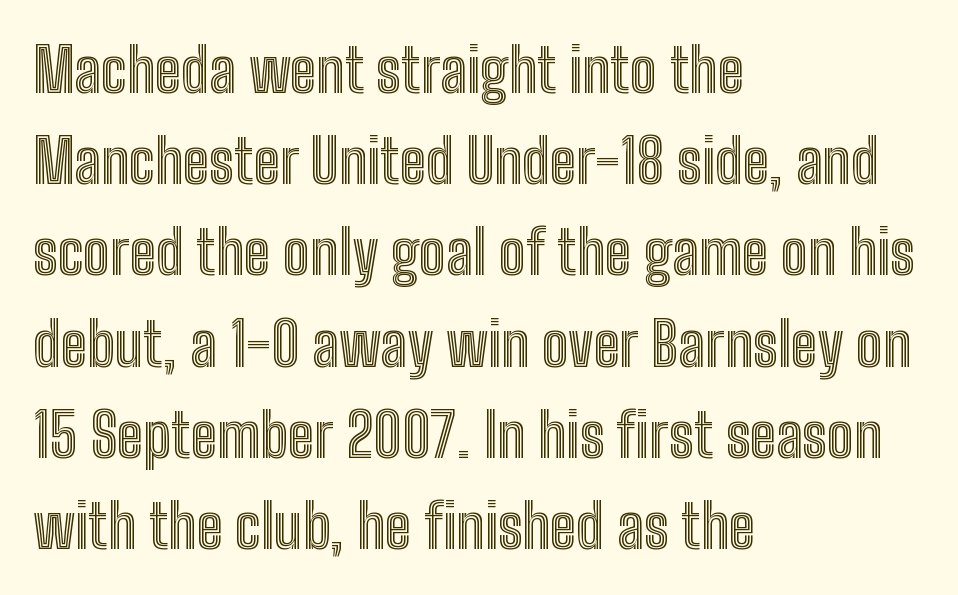
The image shows 60 px condensed type, upright; set left-aligned, normal line spacing (1.52x), normal letter spacing, not underlined; a medium x-height.
